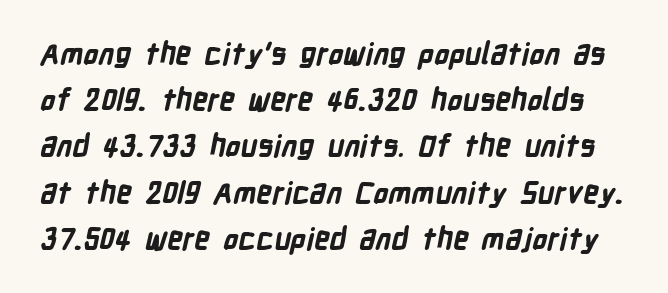
{"serif": "no", "bold": "yes", "weight": "bold", "width": "condensed", "stroke_contrast": "low", "x_height": "medium", "monospaced": "no", "underline": "no", "line_spacing": "normal", "line_spacing_ratio": 1.54, "letter_spacing": "normal", "letter_spacing_em": 0.0, "glyph_px": 30}
